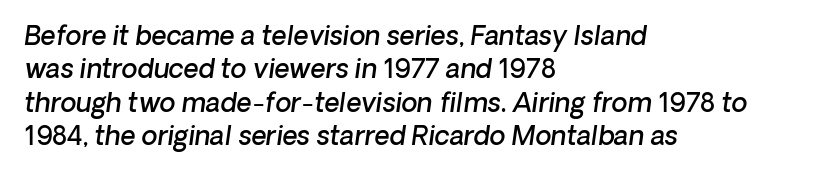
Q: Is the text bold? A: Semi-bold.
Q: Is the text underlined? A: No.
Q: How is the paragraph aligned? A: Left-aligned.
Q: Is the spacing between letters normal or unusually wide? A: Normal.
Q: Is the spacing between lines tight, normal or loose? A: Normal.
